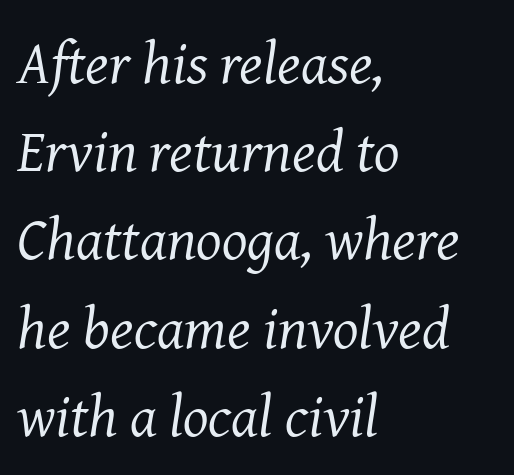
{"serif": "yes", "italic": "yes", "lean": "right", "slant_degrees": 8, "bold": "no", "weight": "regular", "width": "normal", "stroke_contrast": "medium", "x_height": "medium", "monospaced": "no", "underline": "no", "align": "left", "line_spacing": "normal", "line_spacing_ratio": 1.47, "letter_spacing": "normal", "letter_spacing_em": 0.0, "glyph_px": 60}
